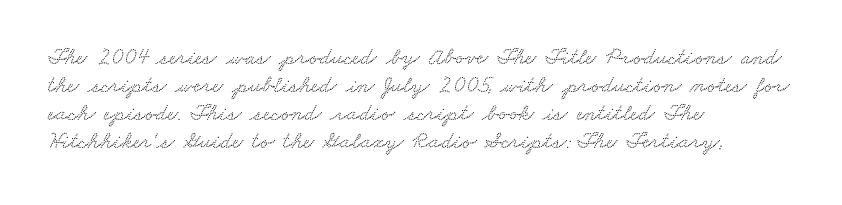
{"underline": "no", "align": "left", "line_spacing_ratio": 1.22, "letter_spacing": "normal", "letter_spacing_em": 0.0, "glyph_px": 23}
